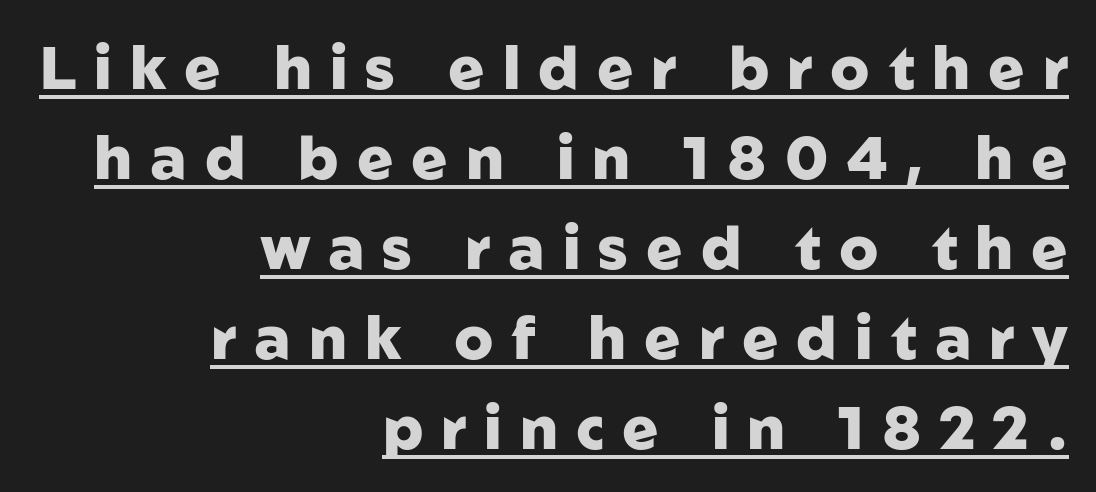
Q: Is the text bold? A: Yes.
Q: Is the text italic (slanted)? A: No, it is upright.
Q: Is the typeface a serif or a sans-serif typeface? A: Sans-serif.
Q: Is the text underlined? A: Yes.
Q: How is the paragraph aligned? A: Right-aligned.
Q: Is the spacing between letters normal or unusually wide? A: Unusually wide.
Q: Is the spacing between lines tight, normal or loose? A: Normal.
Q: Width (condensed, normal, or wide)? A: Normal.
Q: Stroke contrast? A: Low.
Q: x-height? A: Medium.
Q: Monospaced? A: No.
